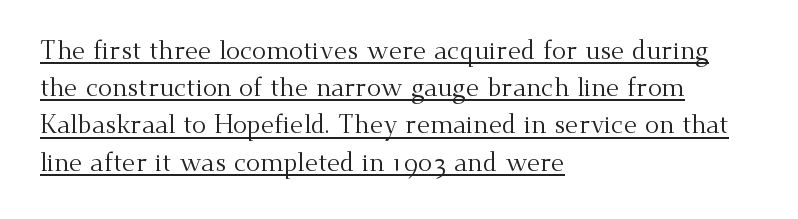
The image shows 26 px text type, upright; set left-aligned, normal line spacing (1.43x), normal letter spacing, underlined.
